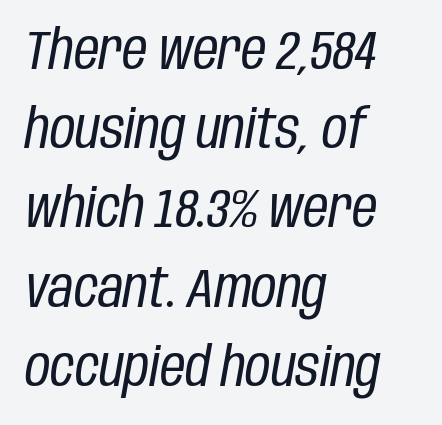
{"italic": "yes", "lean": "right", "slant_degrees": 10, "bold": "no", "weight": "regular", "width": "condensed", "stroke_contrast": "low", "x_height": "large", "monospaced": "no", "underline": "no", "align": "left", "line_spacing": "normal", "line_spacing_ratio": 1.44, "letter_spacing": "normal", "letter_spacing_em": 0.0, "glyph_px": 55}
